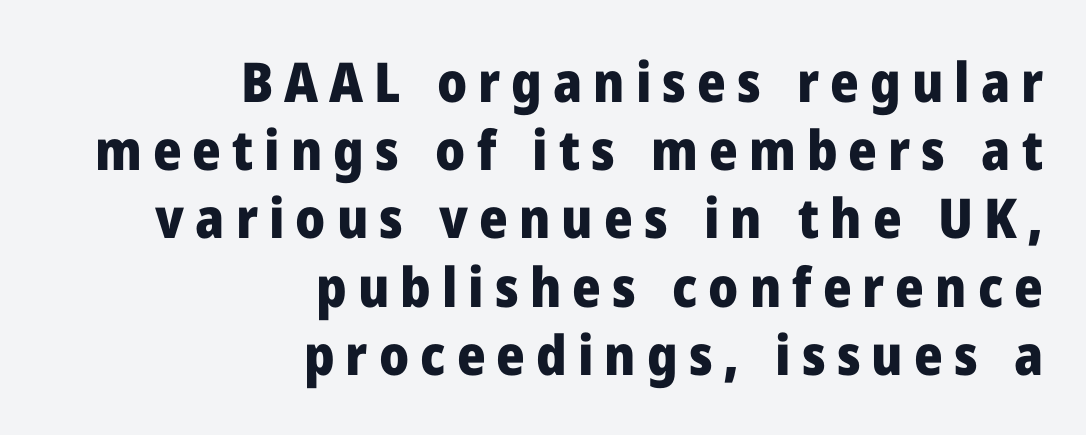
{"serif": "no", "italic": "no", "bold": "yes", "weight": "heavy", "width": "normal", "stroke_contrast": "low", "x_height": "medium", "monospaced": "no", "underline": "no", "align": "right", "line_spacing_ratio": 1.24, "letter_spacing": "wide", "letter_spacing_em": 0.2, "glyph_px": 55}
